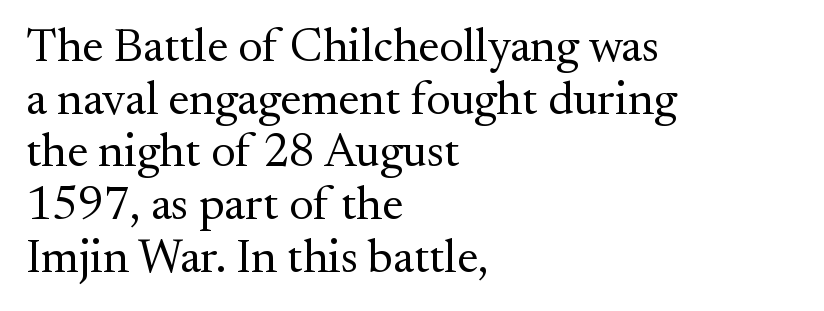
{"serif": "yes", "italic": "no", "bold": "no", "weight": "regular", "width": "normal", "stroke_contrast": "medium", "x_height": "small", "monospaced": "no", "underline": "no", "align": "left", "line_spacing": "tight", "line_spacing_ratio": 1.12, "letter_spacing": "normal", "letter_spacing_em": 0.0, "glyph_px": 47}
